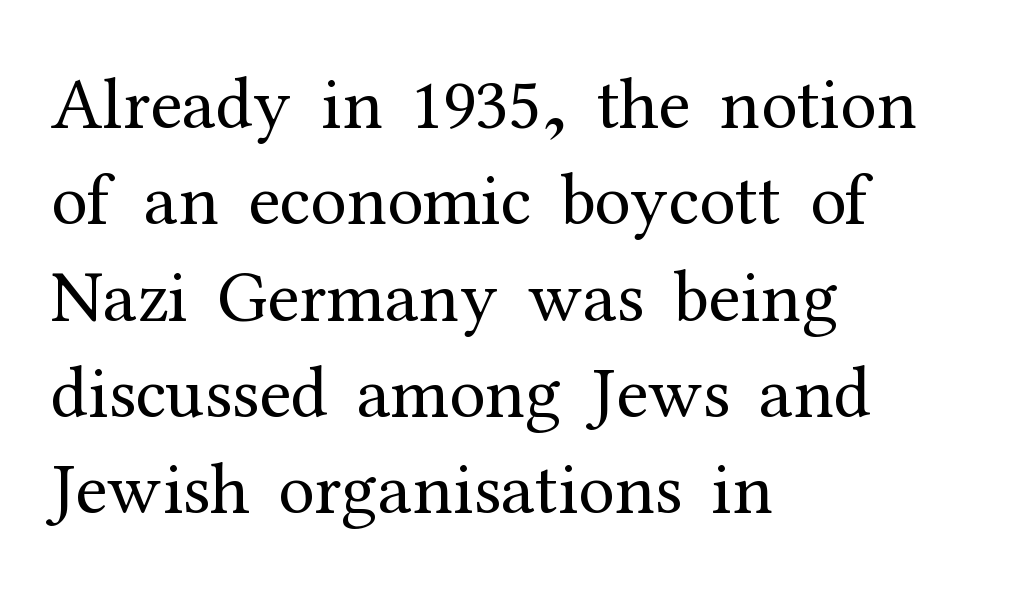
{"serif": "yes", "italic": "no", "bold": "no", "weight": "regular", "width": "normal", "stroke_contrast": "medium", "x_height": "medium", "monospaced": "no", "underline": "no", "align": "left", "line_spacing": "normal", "line_spacing_ratio": 1.32, "letter_spacing": "normal", "letter_spacing_em": 0.0, "glyph_px": 73}
